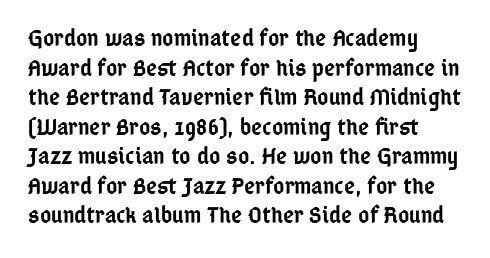
Q: Is the text bold? A: Semi-bold.
Q: Is the text italic (slanted)? A: No, it is upright.
Q: Is the text underlined? A: No.
Q: How is the paragraph aligned? A: Left-aligned.
Q: Is the spacing between letters normal or unusually wide? A: Normal.
